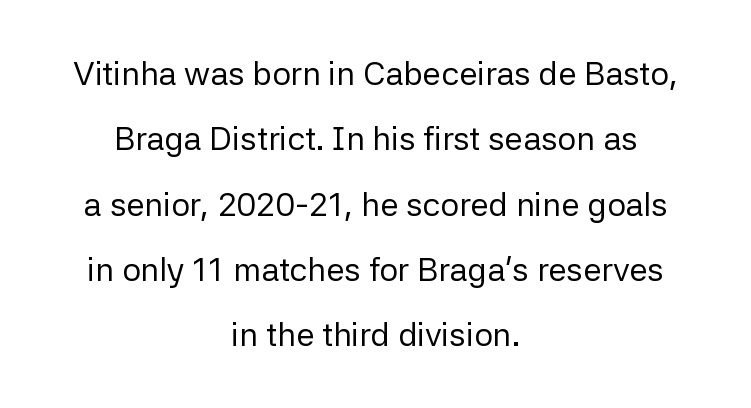
{"serif": "no", "italic": "no", "bold": "no", "weight": "regular", "width": "normal", "stroke_contrast": "low", "x_height": "medium", "monospaced": "no", "underline": "no", "align": "center", "line_spacing": "loose", "line_spacing_ratio": 1.98, "letter_spacing": "normal", "letter_spacing_em": 0.0, "glyph_px": 33}
